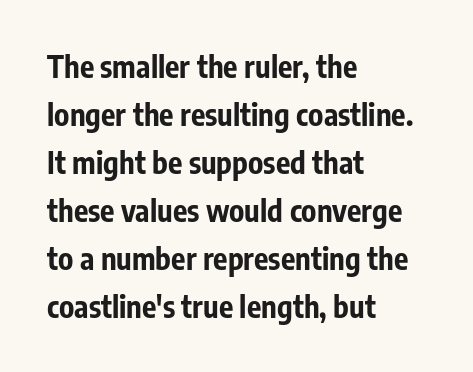
You could call the tracking neutral — neither tight nor loose. Bold? Absolutely — the strokes are thick and heavy. The words here are not underlined. Horizontal alignment here is leftward, the default for most running prose. The type family on display is of the sans-serif kind.
